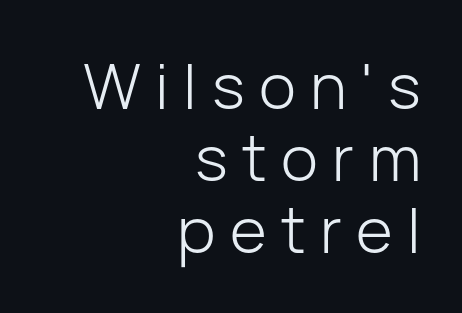
The passage shown is typed in a proportional face where columns would drift. Stems and bowls with no extra thickness — not bold. The lines are quadded right. The passage shown has open, widely tracked lettering throughout. Honestly, the rows look squashed on top of each other.
